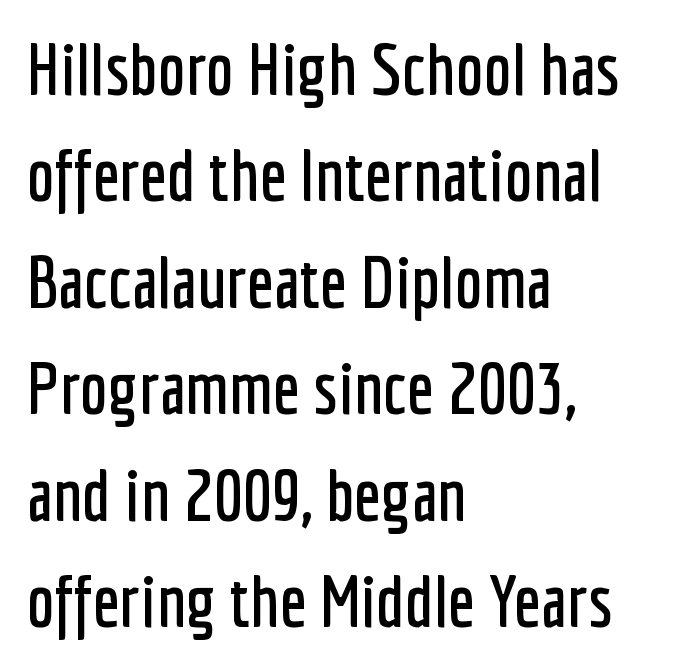
Q: Is the text italic (slanted)? A: No, it is upright.
Q: Is the typeface a serif or a sans-serif typeface? A: Sans-serif.
Q: Is the text underlined? A: No.
Q: How is the paragraph aligned? A: Left-aligned.
Q: Is the spacing between letters normal or unusually wide? A: Normal.
Q: Is the spacing between lines tight, normal or loose? A: Normal.
Q: Width (condensed, normal, or wide)? A: Condensed.
Q: Stroke contrast? A: Low.
Q: x-height? A: Medium.
Q: Monospaced? A: No.
